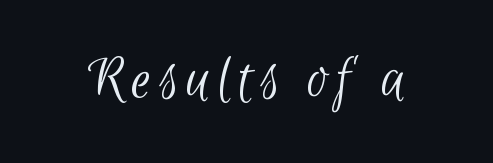
The image shows 63 px light, condensed sans-serif type; set not underlined; low stroke contrast and a small x-height.
